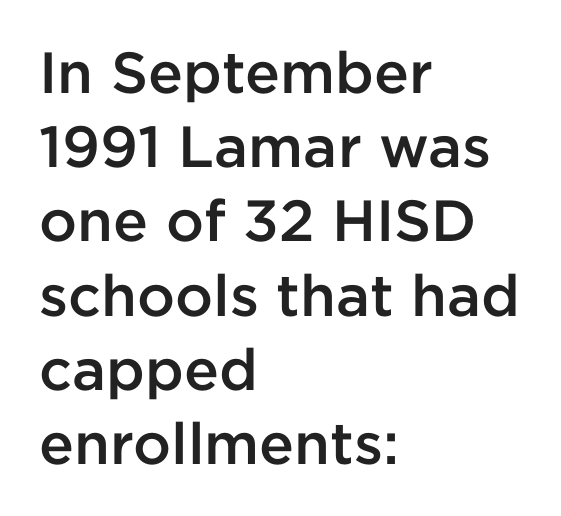
No feet cap the strokes, marking this as sans-serif type. A bit beefed up — I'd call it semibold rather than bold. Unlike italic type, these characters show no tilt at all. Where is the straight margin? On the left. Character widths vary here, with narrow letters taking less room than wide ones.
